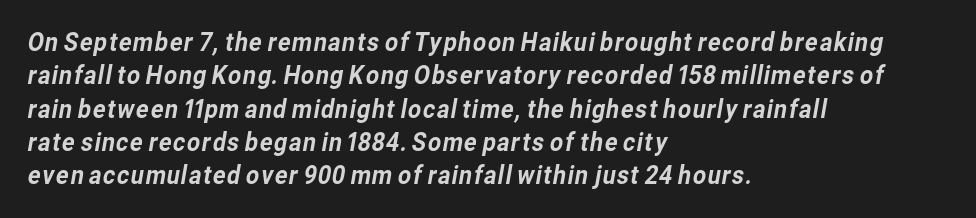
{"underline": "no", "align": "left", "line_spacing": "normal", "line_spacing_ratio": 1.28, "letter_spacing": "normal", "letter_spacing_em": 0.0, "glyph_px": 26}
